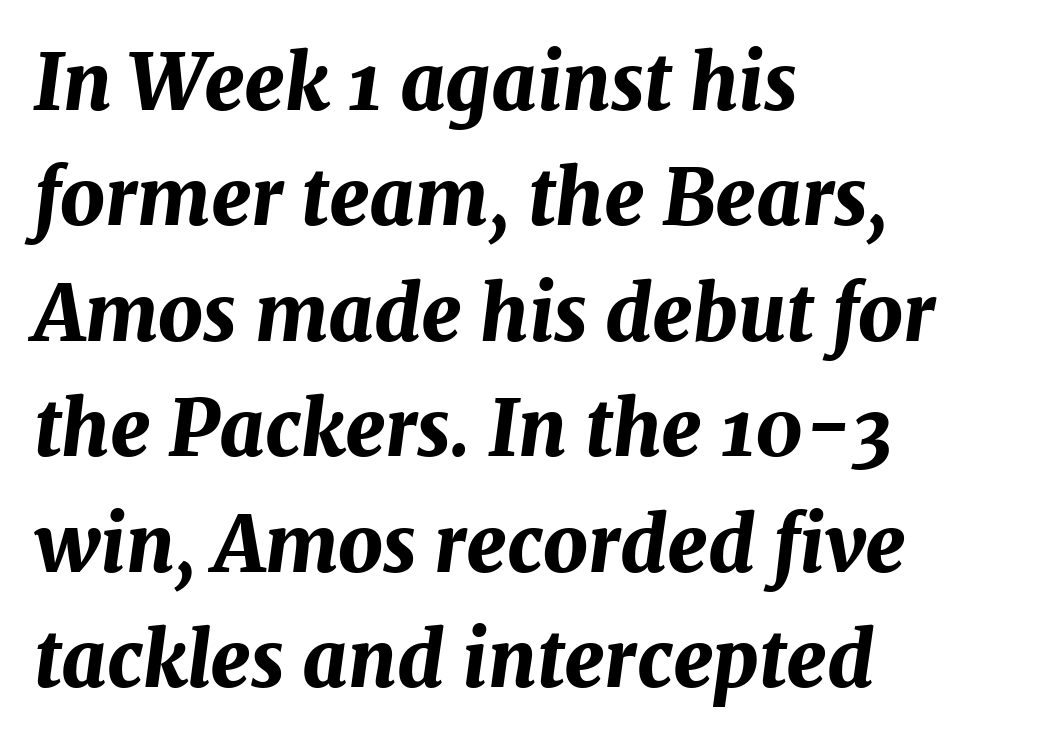
{"italic": "yes", "lean": "right", "slant_degrees": 7, "bold": "yes", "weight": "bold", "width": "normal", "stroke_contrast": "medium", "x_height": "medium", "monospaced": "no", "underline": "no", "align": "left", "line_spacing": "normal", "line_spacing_ratio": 1.5, "letter_spacing": "normal", "letter_spacing_em": 0.0, "glyph_px": 77}
